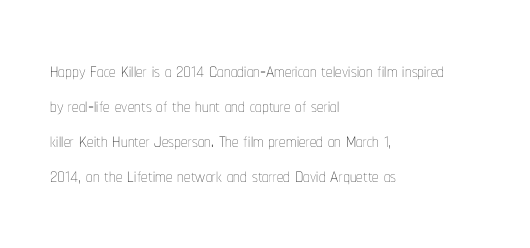
The image shows 26 px text type, upright; set left-aligned, normal line spacing (1.34x), normal letter spacing, not underlined.
